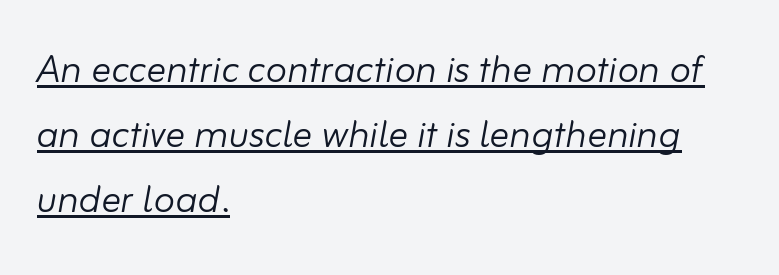
{"italic": "yes", "lean": "right", "slant_degrees": 10, "bold": "no", "weight": "light", "width": "normal", "stroke_contrast": "low", "x_height": "small", "monospaced": "no", "underline": "yes", "align": "left", "line_spacing": "normal", "line_spacing_ratio": 1.33, "letter_spacing": "normal", "letter_spacing_em": 0.0, "glyph_px": 49}
